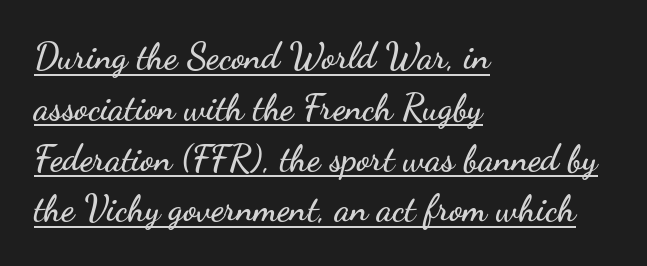
{"serif": "no", "width": "wide", "stroke_contrast": "low", "x_height": "small", "monospaced": "no", "underline": "yes", "align": "left", "line_spacing": "normal", "line_spacing_ratio": 1.41, "letter_spacing": "normal", "letter_spacing_em": 0.0, "glyph_px": 36}
